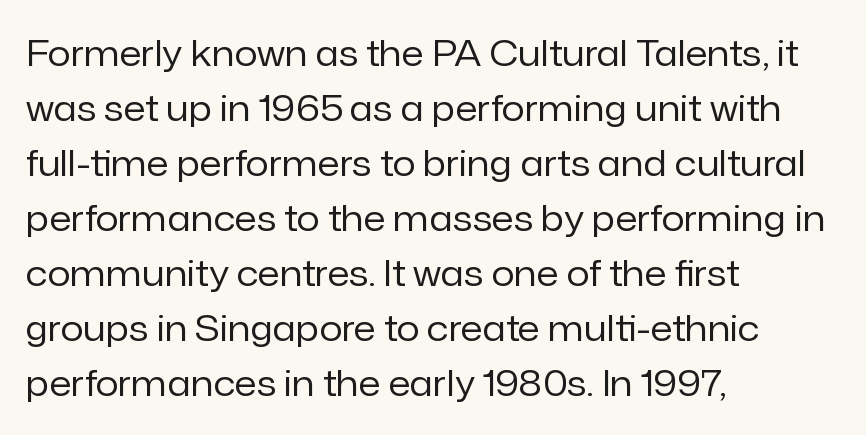
Q: Is the text bold? A: No.
Q: Is the text italic (slanted)? A: No, it is upright.
Q: Is the typeface a serif or a sans-serif typeface? A: Sans-serif.
Q: Is the text underlined? A: No.
Q: How is the paragraph aligned? A: Left-aligned.
Q: Is the spacing between letters normal or unusually wide? A: Normal.
Q: Is the spacing between lines tight, normal or loose? A: Normal.
Q: Width (condensed, normal, or wide)? A: Normal.
Q: Stroke contrast? A: Low.
Q: x-height? A: Medium.
Q: Monospaced? A: No.
